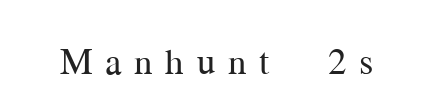
The image shows 37 px regular-weight serif type, upright; set unusually wide letter spacing (+0.34 em), not underlined; medium stroke contrast and a medium x-height.
